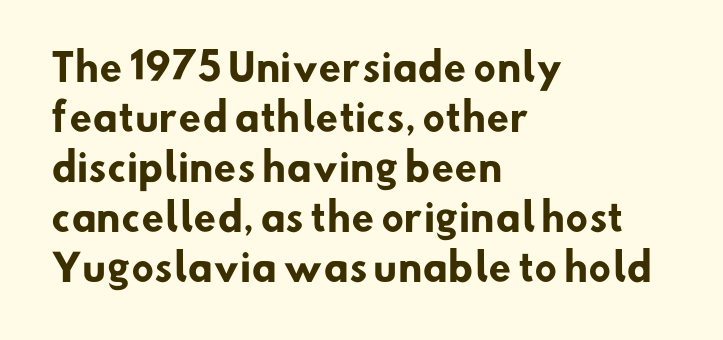
{"serif": "no", "bold": "yes", "weight": "heavy", "width": "normal", "stroke_contrast": "low", "x_height": "small", "monospaced": "no", "underline": "no", "align": "left", "line_spacing": "normal", "line_spacing_ratio": 1.35, "letter_spacing": "normal", "letter_spacing_em": 0.0, "glyph_px": 37}
